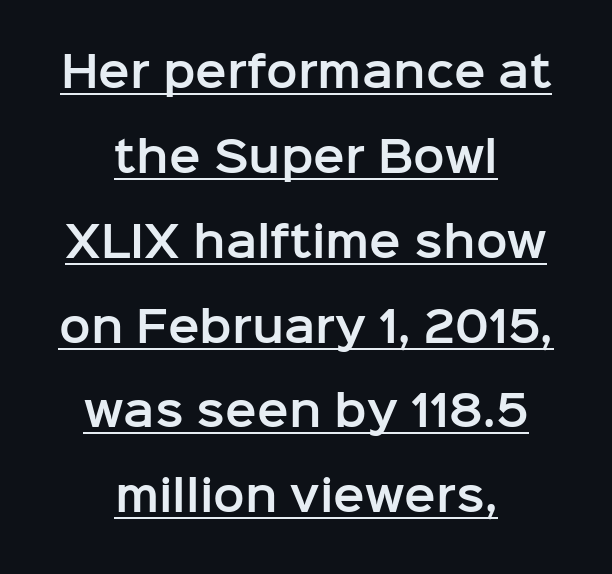
{"serif": "no", "italic": "no", "width": "normal", "stroke_contrast": "low", "x_height": "medium", "monospaced": "no", "underline": "yes", "align": "center", "line_spacing": "loose", "line_spacing_ratio": 2.02, "letter_spacing": "normal", "letter_spacing_em": 0.0, "glyph_px": 42}
